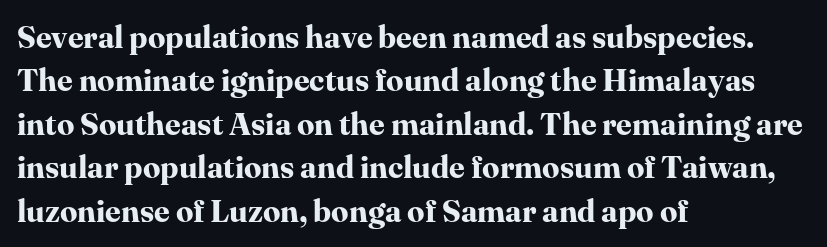
Q: Is the text bold? A: Yes.
Q: Is the text italic (slanted)? A: No, it is upright.
Q: Is the typeface a serif or a sans-serif typeface? A: Serif.
Q: Is the text underlined? A: No.
Q: How is the paragraph aligned? A: Left-aligned.
Q: Is the spacing between letters normal or unusually wide? A: Normal.
Q: Is the spacing between lines tight, normal or loose? A: Normal.
Q: Width (condensed, normal, or wide)? A: Normal.
Q: Stroke contrast? A: High.
Q: x-height? A: Medium.
Q: Monospaced? A: No.
